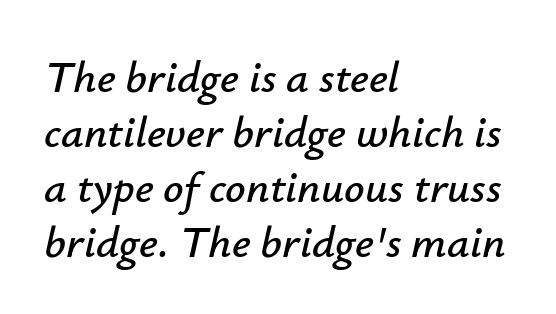
{"italic": "yes", "lean": "right", "slant_degrees": 12, "width": "normal", "stroke_contrast": "low", "x_height": "small", "monospaced": "no", "underline": "no", "align": "left", "line_spacing_ratio": 1.22, "letter_spacing": "normal", "letter_spacing_em": 0.0, "glyph_px": 45}
